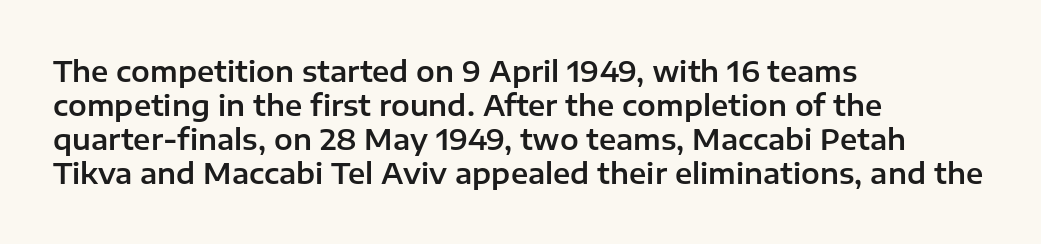
Q: Is the text italic (slanted)? A: No, it is upright.
Q: Is the typeface a serif or a sans-serif typeface? A: Sans-serif.
Q: Is the text underlined? A: No.
Q: How is the paragraph aligned? A: Left-aligned.
Q: Is the spacing between letters normal or unusually wide? A: Normal.
Q: Width (condensed, normal, or wide)? A: Normal.
Q: Stroke contrast? A: Low.
Q: x-height? A: Medium.
Q: Monospaced? A: No.
